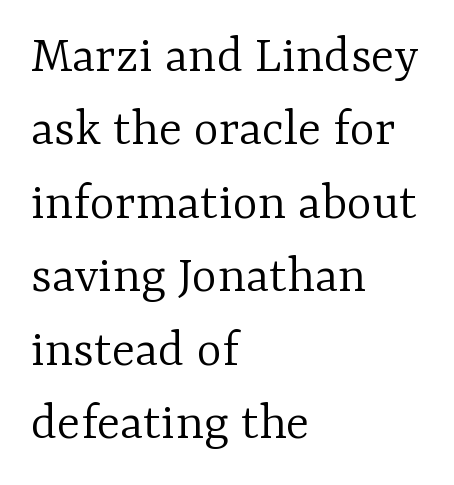
Q: Is the text bold? A: No.
Q: Is the text italic (slanted)? A: No, it is upright.
Q: Is the typeface a serif or a sans-serif typeface? A: Serif.
Q: Is the text underlined? A: No.
Q: How is the paragraph aligned? A: Left-aligned.
Q: Is the spacing between letters normal or unusually wide? A: Normal.
Q: Is the spacing between lines tight, normal or loose? A: Normal.
Q: Width (condensed, normal, or wide)? A: Normal.
Q: Stroke contrast? A: Low.
Q: x-height? A: Medium.
Q: Monospaced? A: No.
